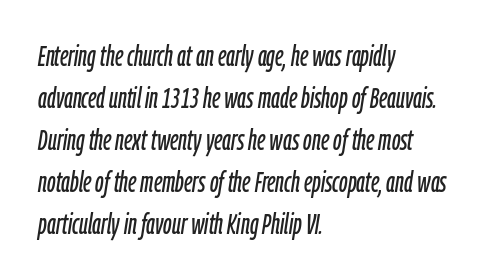
The image shows 28 px condensed type, italic (leaning right); set left-aligned, normal line spacing (1.5x), normal letter spacing, not underlined; low stroke contrast and a medium x-height.
